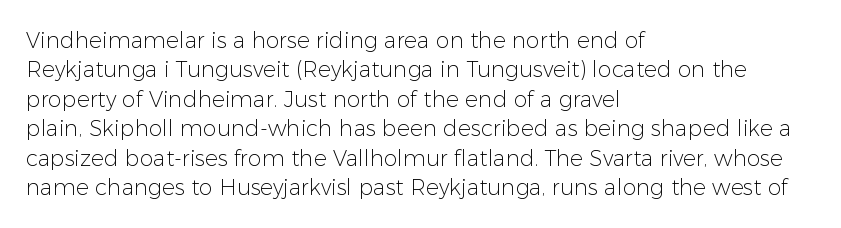
Q: Is the text bold? A: No.
Q: Is the text italic (slanted)? A: No, it is upright.
Q: Is the text underlined? A: No.
Q: How is the paragraph aligned? A: Left-aligned.
Q: Is the spacing between letters normal or unusually wide? A: Normal.
Q: Is the spacing between lines tight, normal or loose? A: Normal.
